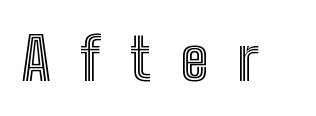
The image shows 59 px condensed type, upright; set unusually wide letter spacing (+0.5 em), not underlined; a medium x-height.
